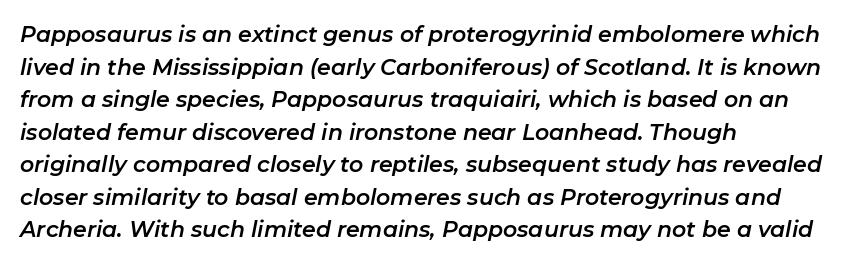
Short and long lines alike share a common starting point at left. Evenly set lines give the paragraph a standard silhouette. Each word holds together tightly as a unit, with standard inter-letter gaps. In terms of posture, this sample is oblique. Nobody drew a line under any word here.
